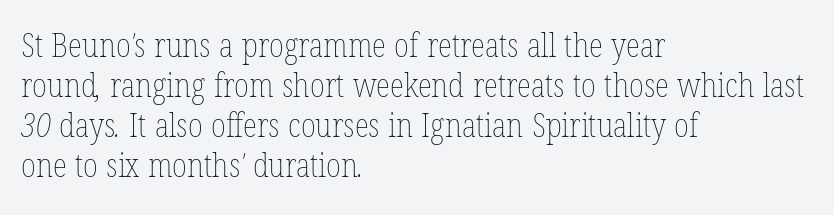
Q: Is the text bold? A: No.
Q: Is the text underlined? A: No.
Q: How is the paragraph aligned? A: Left-aligned.
Q: Is the spacing between letters normal or unusually wide? A: Normal.
Q: Width (condensed, normal, or wide)? A: Condensed.
Q: Stroke contrast? A: Low.
Q: x-height? A: Medium.
Q: Monospaced? A: No.
